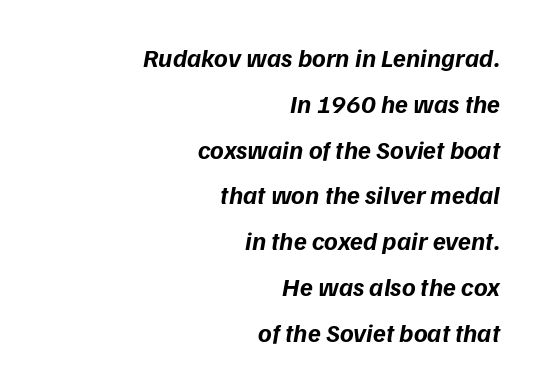
{"bold": "yes", "underline": "no", "align": "right", "line_spacing_ratio": 1.76, "letter_spacing": "normal", "letter_spacing_em": 0.0, "glyph_px": 26}
